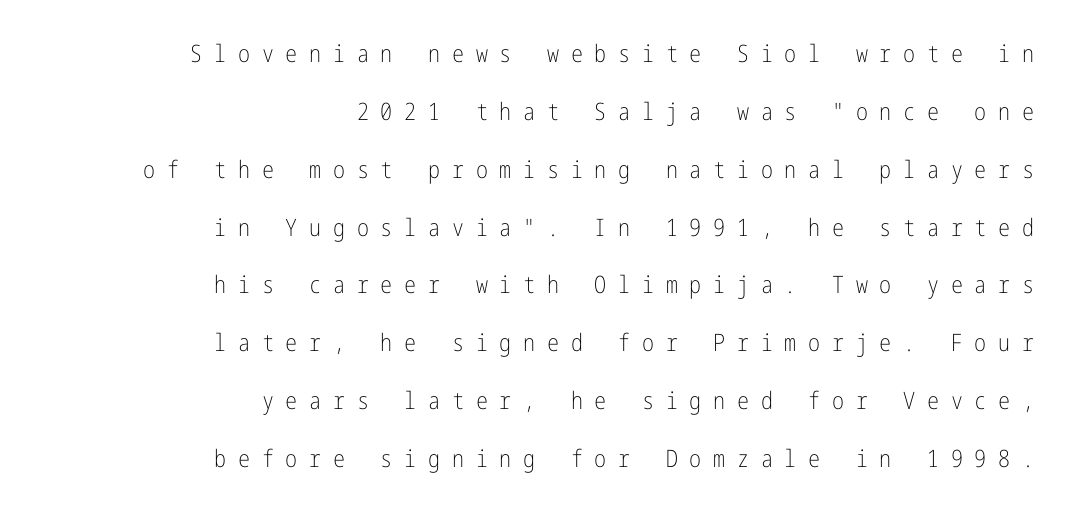
Q: Is the text bold? A: No.
Q: Is the text italic (slanted)? A: No, it is upright.
Q: Is the text underlined? A: No.
Q: How is the paragraph aligned? A: Right-aligned.
Q: Is the spacing between letters normal or unusually wide? A: Unusually wide.
Q: Is the spacing between lines tight, normal or loose? A: Loose.
